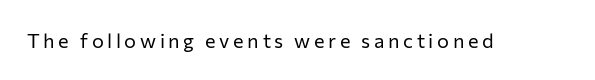
The type sits square on the baseline with zero lean. The strip under each line holds only bare page. Is the stroke heavy? The answer is a plain regular-or-lighter.
